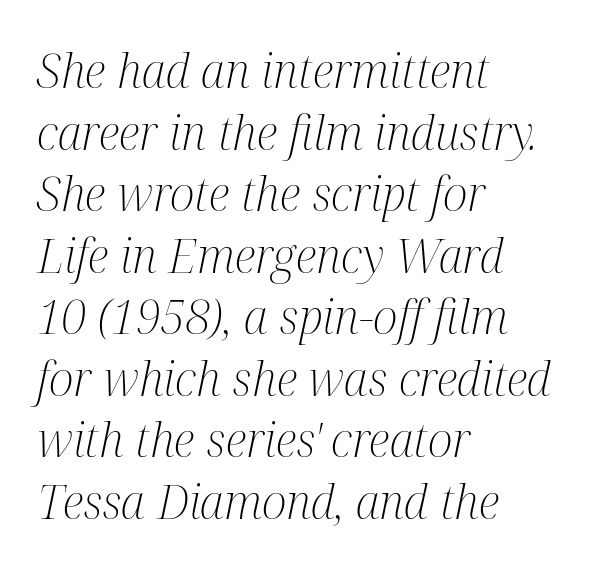
Tracking value appears to be zero — textbook default spacing. Examine the stroke ends and you'll spot serifs. The passage shown leans; its letterforms are oblique. Any mark beneath the type? The region is blank.
